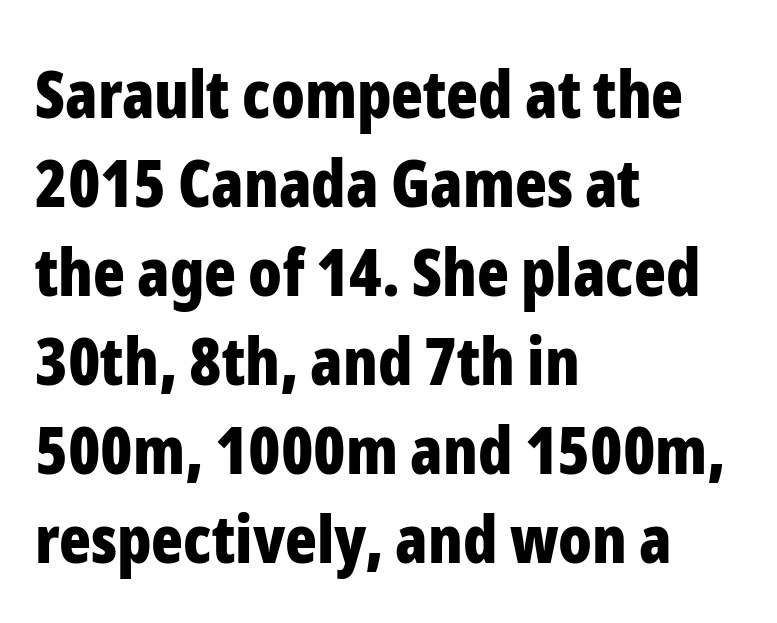
{"serif": "no", "italic": "no", "bold": "yes", "weight": "bold", "width": "condensed", "stroke_contrast": "low", "x_height": "medium", "monospaced": "no", "underline": "no", "align": "left", "line_spacing": "normal", "line_spacing_ratio": 1.35, "letter_spacing": "normal", "letter_spacing_em": 0.0, "glyph_px": 66}
